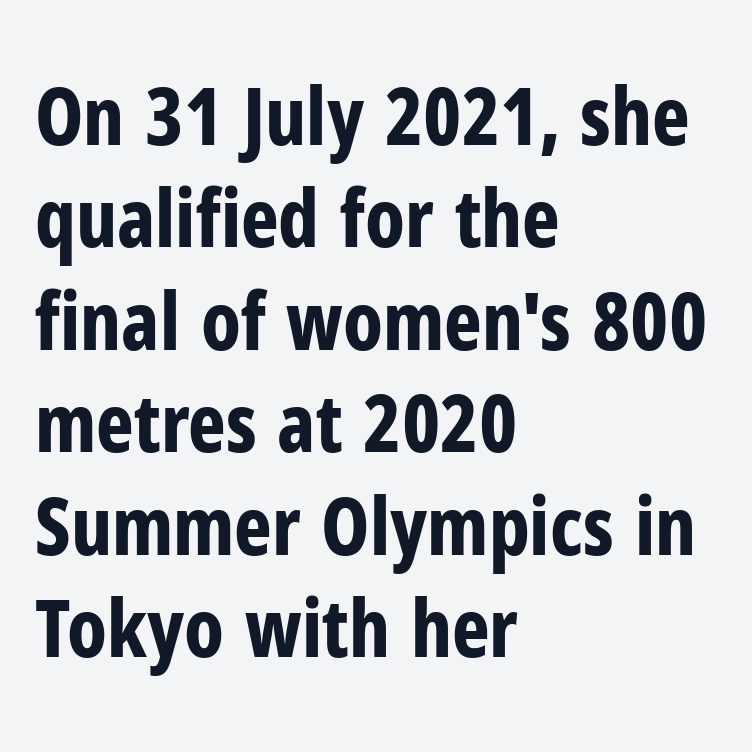
The image shows 80 px bold, condensed sans-serif type, upright; set left-aligned, normal line spacing (1.28x), normal letter spacing, not underlined; low stroke contrast and a medium x-height.
